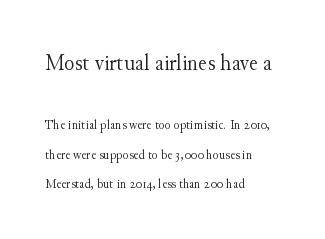
The leading is generous, giving the passage an open texture. Larger block? The one above; the one below is distinctly smaller. Descenders hang freely into open space. This reads as an unemphasized weight, regular at the heaviest. A classic flush-left, rag-right setting is used for this passage. Unlike italic type, these characters show no tilt at all.
